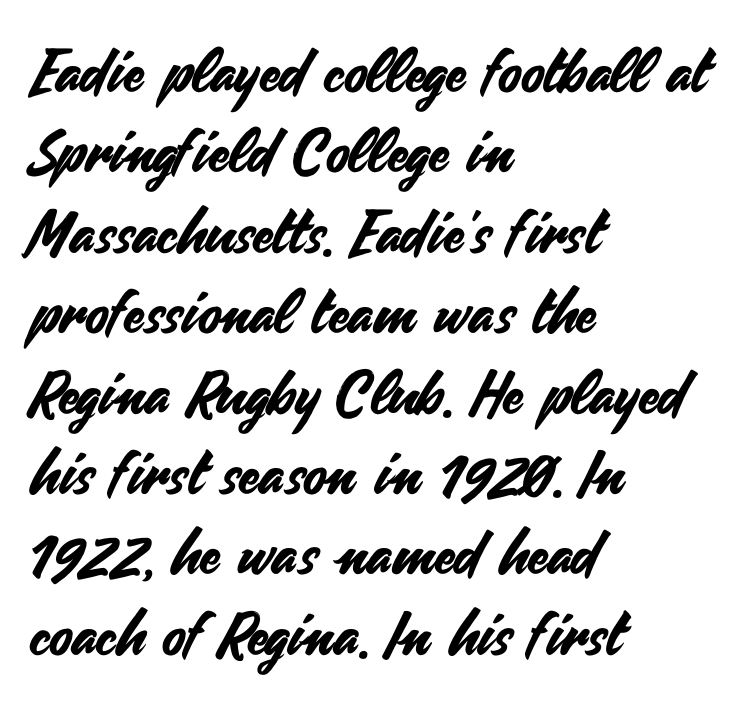
Examine the stroke ends and you'll find no serifs. Regarding leading, the lines here are spaced in the standard way. Where is the straight margin? On the left.
